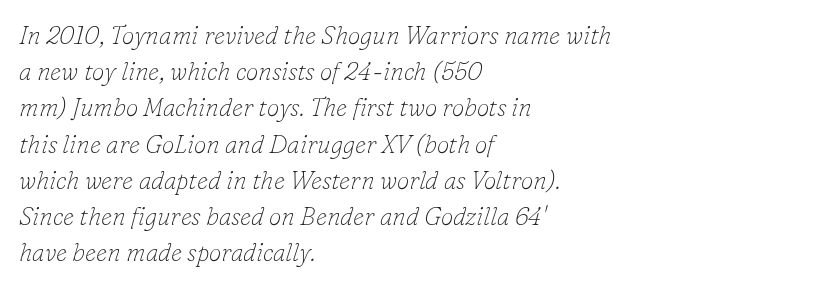
This sample is left-justified, so line endings fall wherever the words run out. Stroke mass is kept to a normal reading level or below. There is no visible air inserted between adjacent glyphs. These lines sit exactly where default settings would place them.
